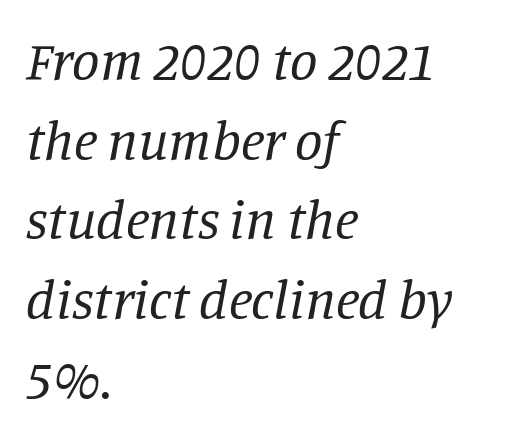
The image shows 55 px regular-weight serif type, italic (leaning right); set left-aligned, normal line spacing (1.45x), normal letter spacing, not underlined; low stroke contrast and a large x-height.
